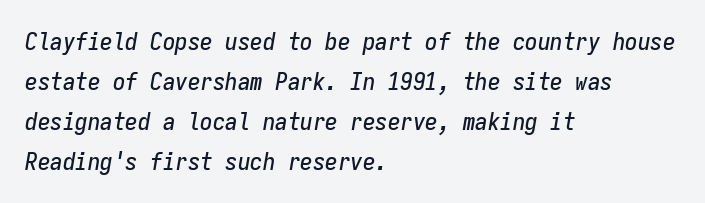
{"italic": "yes", "lean": "right", "slant_degrees": 9, "underline": "no", "align": "left", "line_spacing": "normal", "line_spacing_ratio": 1.6, "letter_spacing": "normal", "letter_spacing_em": 0.0, "glyph_px": 25}
